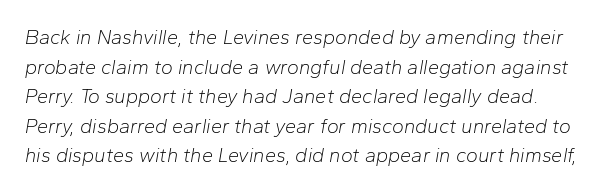
The image shows 20 px text type, italic (leaning right); set normal line spacing (1.48x), normal letter spacing, not underlined.
